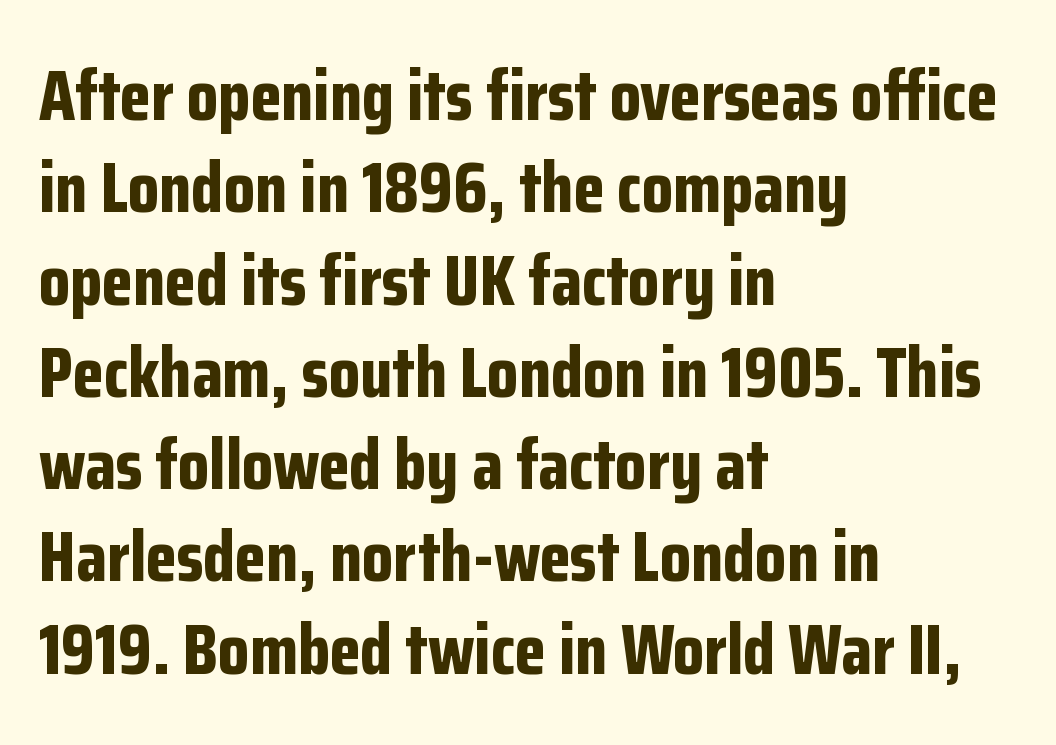
The image shows 71 px bold, condensed sans-serif type, upright; set left-aligned, normal line spacing (1.3x), normal letter spacing, not underlined; low stroke contrast and a medium x-height.
